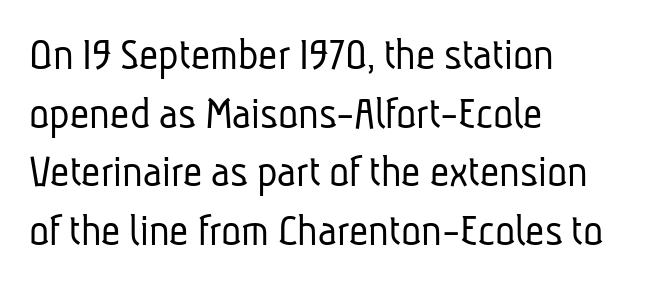
The image shows 47 px light, condensed sans-serif type; set left-aligned, normal line spacing (1.25x), normal letter spacing, not underlined; low stroke contrast and a medium x-height.
